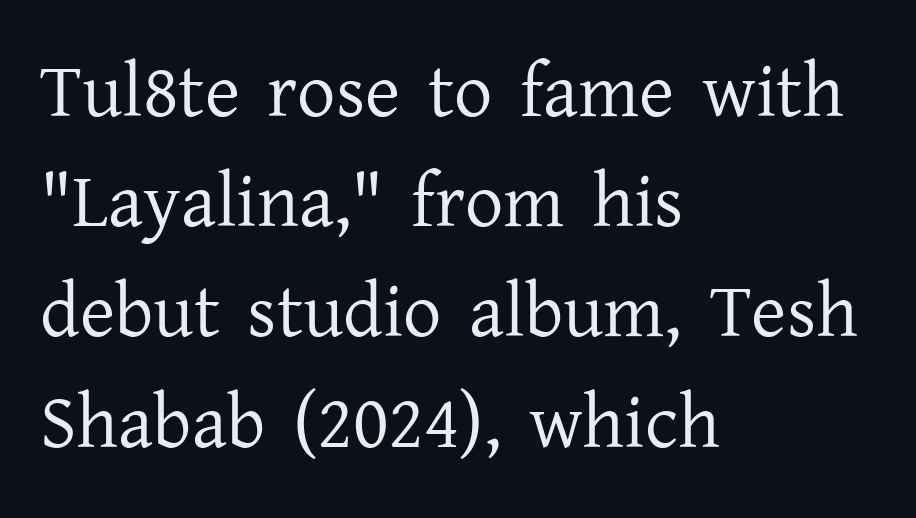
The image shows 76 px regular-weight serif type, upright; set left-aligned, normal line spacing (1.45x), normal letter spacing, not underlined; low stroke contrast and a medium x-height.
